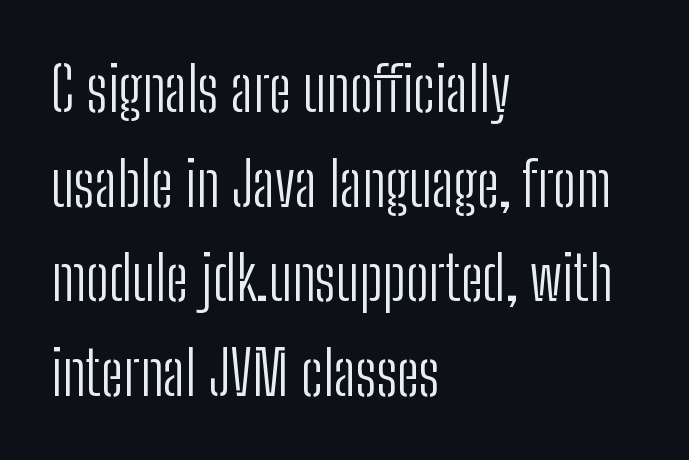
Horizontal bands of white between lines are of average thickness. The letters stand straight up with perfectly vertical stems. Proportional: the letters do not fall into vertical columns. The cut favours lightness, reaching ordinary text weight at its darkest. Words float on clear page, feet unadorned.
